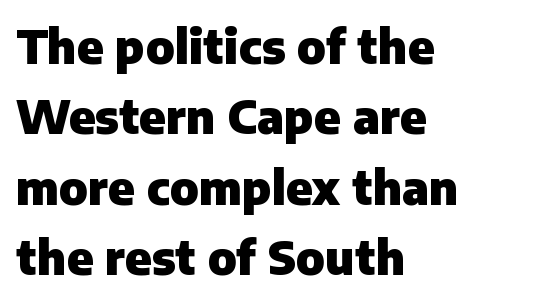
The image shows 46 px heavy sans-serif type, upright; set left-aligned, normal line spacing (1.53x), normal letter spacing, not underlined; low stroke contrast and a medium x-height.
